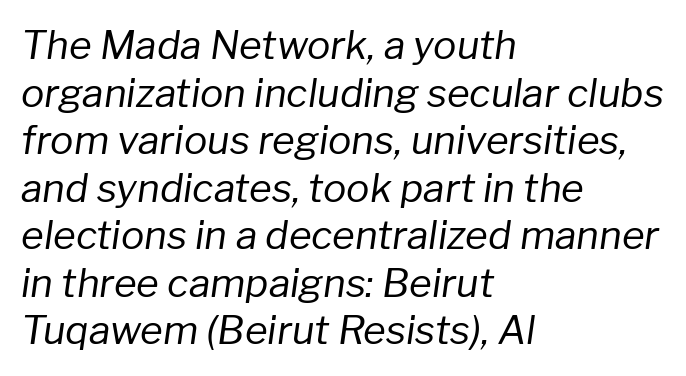
The image shows 39 px regular-weight type, italic (leaning right); set left-aligned, line spacing 1.22x, normal letter spacing, not underlined; low stroke contrast and a medium x-height.
